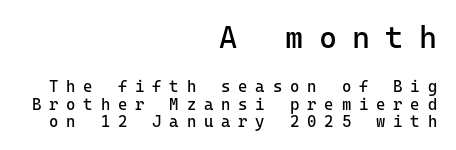
Q: Is the text bold? A: No.
Q: Is the text italic (slanted)? A: No, it is upright.
Q: Is the typeface a serif or a sans-serif typeface? A: Sans-serif.
Q: Is the text underlined? A: No.
Q: How is the paragraph aligned? A: Right-aligned.
Q: Is the spacing between letters normal or unusually wide? A: Unusually wide.
Q: Is the spacing between lines tight, normal or loose? A: Tight.
Q: Which block of text is set in a larger size, the first (top) or the second (bottom)? A: The first (top) one.
Q: Width (condensed, normal, or wide)? A: Normal.
Q: Stroke contrast? A: Low.
Q: x-height? A: Medium.
Q: Monospaced? A: Yes.
